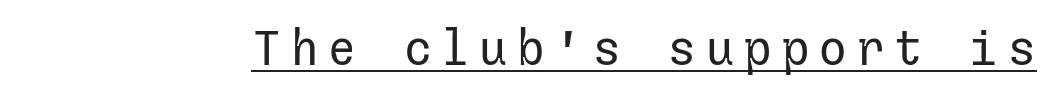
Q: Is the text bold? A: No.
Q: Is the text italic (slanted)? A: No, it is upright.
Q: Is the typeface a serif or a sans-serif typeface? A: Sans-serif.
Q: Is the text underlined? A: Yes.
Q: Width (condensed, normal, or wide)? A: Normal.
Q: Stroke contrast? A: Low.
Q: x-height? A: Medium.
